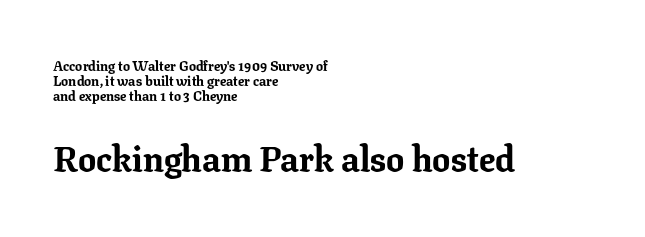
The image shows 36 px bold serif type, upright; set left-aligned, tight line spacing (1.06x), normal letter spacing, not underlined; the second (bottom) block is 2.57x larger; low stroke contrast and a medium x-height.
